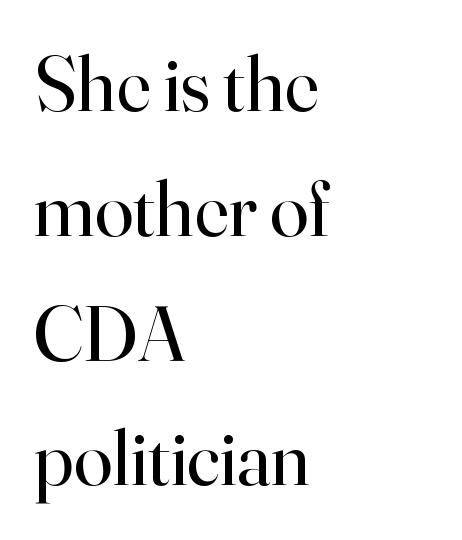
Does the lettering tilt? It doesn't — this is upright. Bare-footed words on every line. One glance says typical: line gaps are just what's usual. The rendering uses natural spacing where letterforms have individual widths. The rag falls on the right side of this text block.
